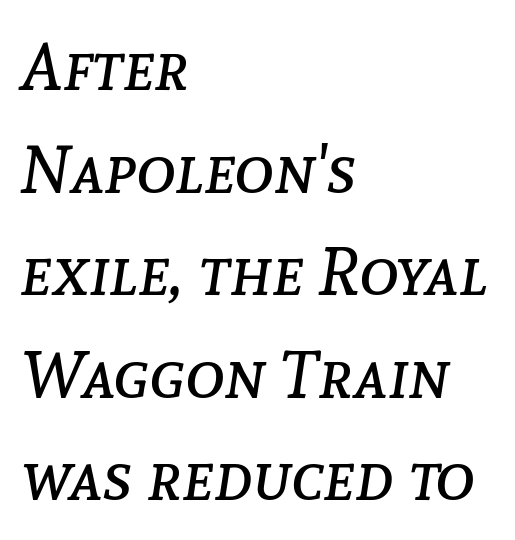
Q: Is the text bold? A: No.
Q: Is the text italic (slanted)? A: Yes, it leans right by about 8 degrees.
Q: Is the text underlined? A: No.
Q: How is the paragraph aligned? A: Left-aligned.
Q: Is the spacing between letters normal or unusually wide? A: Normal.
Q: Is the spacing between lines tight, normal or loose? A: Normal.
Q: Width (condensed, normal, or wide)? A: Normal.
Q: Stroke contrast? A: Low.
Q: x-height? A: Medium.
Q: Monospaced? A: No.
